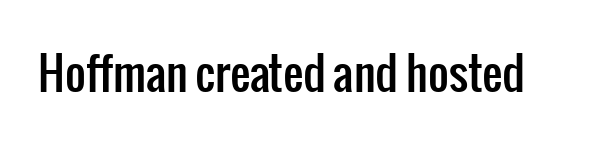
The tracking reads as untouched default to a designer's eye. The designer went with a sans here, leaving each stem footless. The passage shown is typed in a proportional face where columns would drift. Only glyphs here, with clear space below each row.
